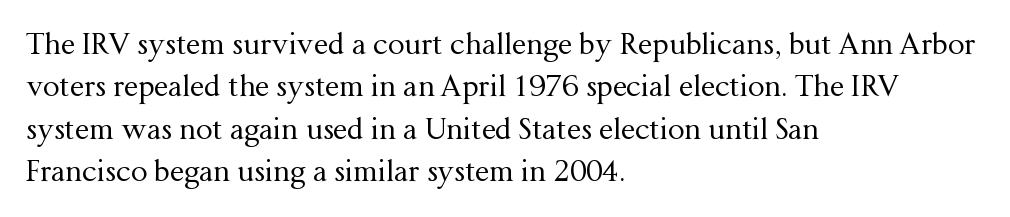
{"serif": "yes", "italic": "no", "bold": "no", "weight": "regular", "width": "normal", "stroke_contrast": "medium", "x_height": "medium", "monospaced": "no", "underline": "no", "align": "left", "line_spacing": "normal", "line_spacing_ratio": 1.46, "letter_spacing": "normal", "letter_spacing_em": 0.0, "glyph_px": 29}
